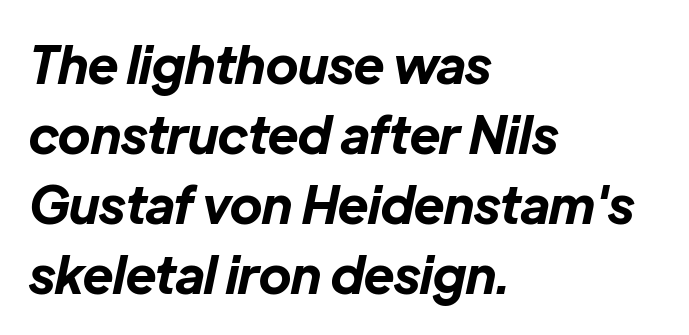
The image shows 51 px bold type, italic (leaning right); set left-aligned, normal line spacing (1.37x), normal letter spacing, not underlined; low stroke contrast and a medium x-height.
